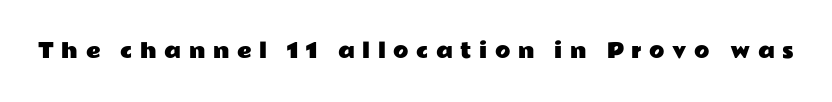
The image shows 20 px text type, upright; set unusually wide letter spacing (+0.38 em), not underlined.
